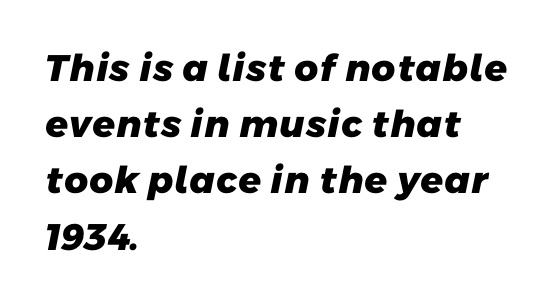
A full-strength bold gives these letters their thick strokes. Glyph-to-glyph distance matches everyday printed text. Leading matches the norm, producing a regular column. Underlining? Definitely not there. A typesetter would call this proportional, since set widths differ per character.
